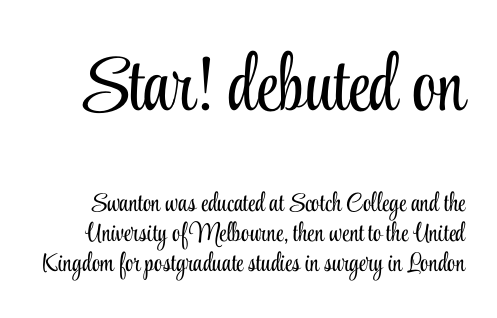
The image shows 78 px light, condensed serif type; set line spacing 1.16x, normal letter spacing, not underlined; the first (top) block is 3.0x larger; low stroke contrast and a small x-height.
